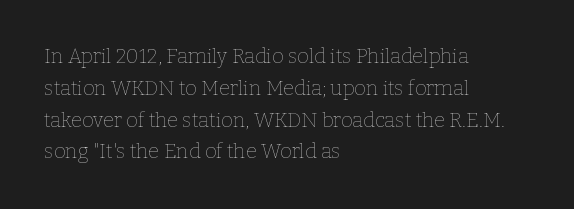
{"italic": "no", "bold": "no", "underline": "no", "align": "left", "line_spacing": "normal", "line_spacing_ratio": 1.59, "letter_spacing": "normal", "letter_spacing_em": 0.0, "glyph_px": 20}
